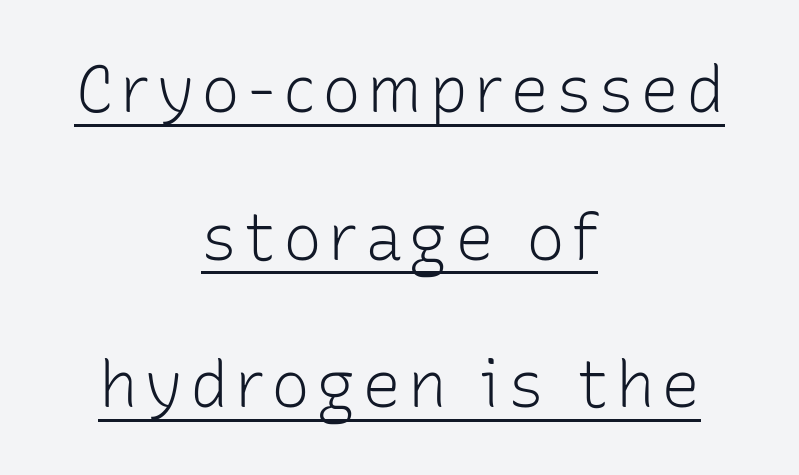
{"serif": "no", "italic": "no", "bold": "no", "weight": "light", "width": "normal", "stroke_contrast": "low", "x_height": "medium", "monospaced": "no", "underline": "yes", "align": "center", "line_spacing": "loose", "line_spacing_ratio": 2.27, "glyph_px": 65}
